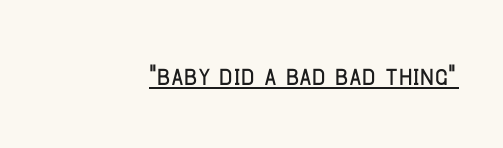
{"serif": "no", "italic": "no", "width": "condensed", "stroke_contrast": "low", "x_height": "large", "monospaced": "no", "underline": "yes", "align": "right", "letter_spacing": "normal", "letter_spacing_em": 0.0, "glyph_px": 36}
